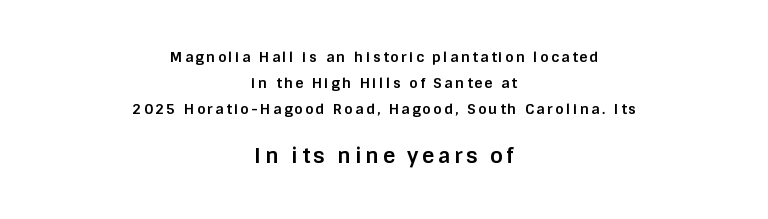
Students, this is bold: see how much ink each stroke carries. The type sits square on the baseline with zero lean. Neither beginnings nor endings align; midpoints do. Here the second block reads like a headline and the first like body copy. Honestly, there is no underline to notice here at all.
